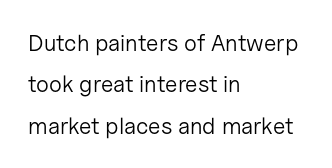
The image shows 23 px text type, upright; set left-aligned, line spacing 1.8x, normal letter spacing, not underlined.
